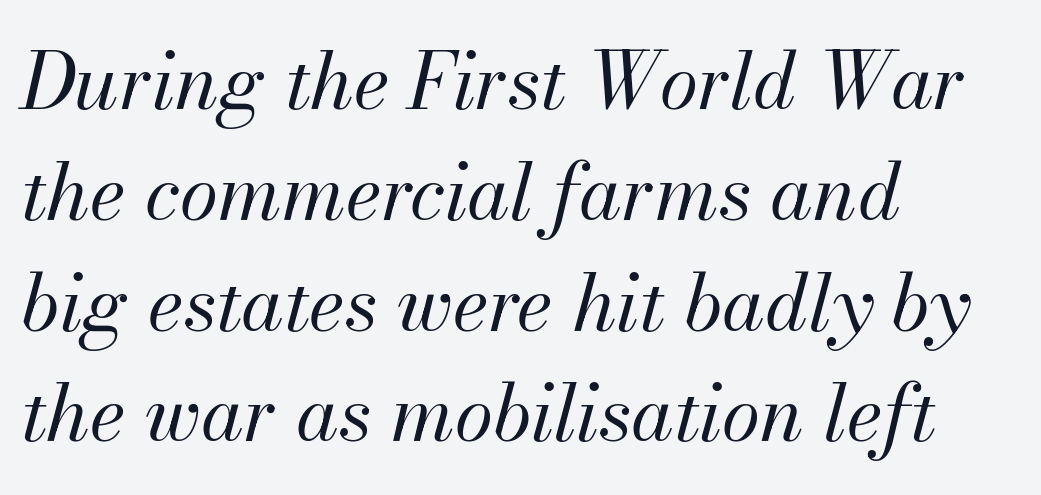
The image shows 78 px regular-weight type, italic (leaning right); set left-aligned, normal line spacing (1.42x), normal letter spacing, not underlined; medium stroke contrast and a small x-height.
